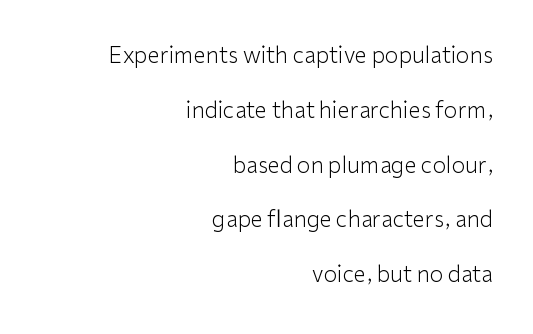
Q: Is the text bold? A: No.
Q: Is the text italic (slanted)? A: No, it is upright.
Q: Is the text underlined? A: No.
Q: How is the paragraph aligned? A: Right-aligned.
Q: Is the spacing between letters normal or unusually wide? A: Normal.
Q: Is the spacing between lines tight, normal or loose? A: Loose.
